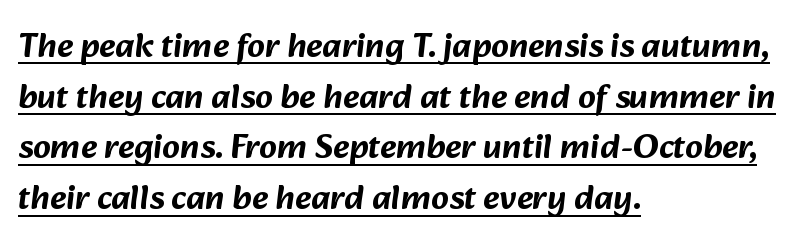
The rendering uses a moderate line-height, typical for paragraphs. Reading down the block, your eye returns to a fixed left position each line. This sample uses plain, unmodified letter spacing. What decoration does the sample have? An underline.
